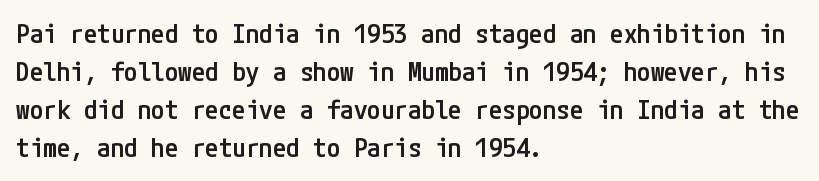
Q: Is the text bold? A: Semi-bold.
Q: Is the text italic (slanted)? A: No, it is upright.
Q: Is the text underlined? A: No.
Q: How is the paragraph aligned? A: Left-aligned.
Q: Is the spacing between letters normal or unusually wide? A: Normal.
Q: Is the spacing between lines tight, normal or loose? A: Normal.
